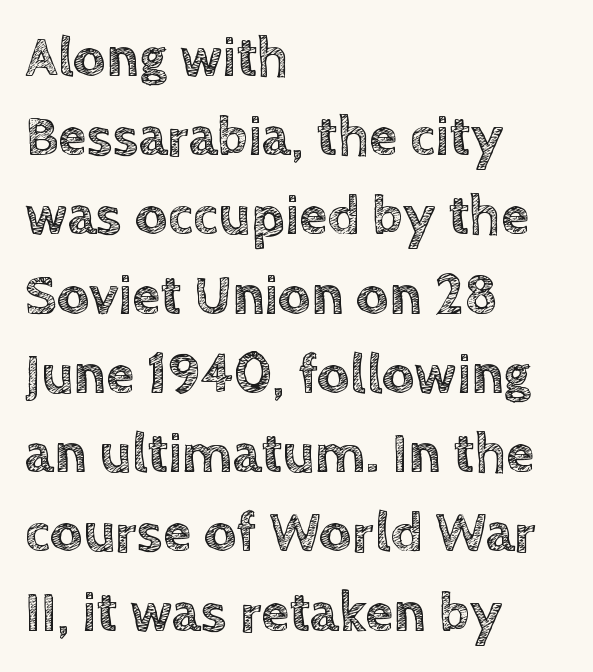
{"italic": "no", "width": "normal", "x_height": "large", "monospaced": "no", "underline": "no", "align": "left", "line_spacing": "normal", "line_spacing_ratio": 1.39, "letter_spacing": "normal", "letter_spacing_em": 0.0, "glyph_px": 57}
